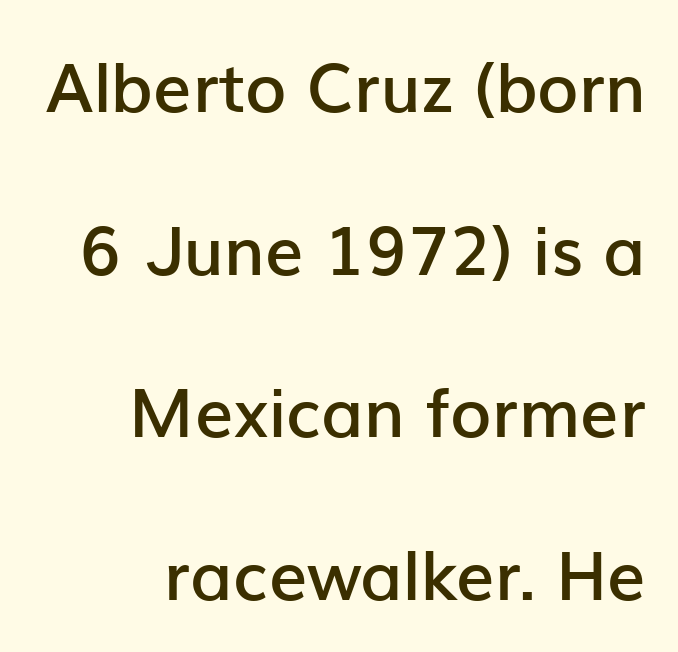
Each row of text sits above clean, open space. Upright lettering throughout. Is this a sans? Yes — the strokes have no serifs. Students, observe: this is what heavily led, spacious text looks like. The horizontal fit of the characters is conventional and even.
